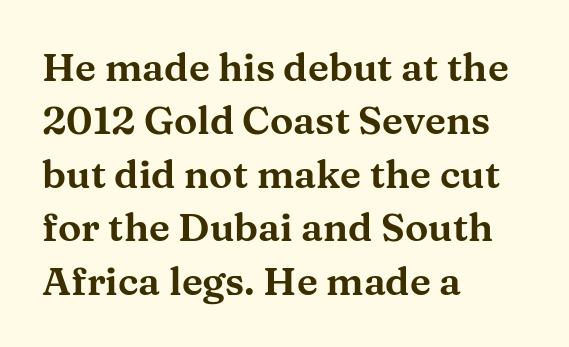
Q: Is the text italic (slanted)? A: No, it is upright.
Q: Is the typeface a serif or a sans-serif typeface? A: Serif.
Q: Is the text underlined? A: No.
Q: How is the paragraph aligned? A: Left-aligned.
Q: Is the spacing between letters normal or unusually wide? A: Normal.
Q: Is the spacing between lines tight, normal or loose? A: Normal.
Q: Width (condensed, normal, or wide)? A: Wide.
Q: Stroke contrast? A: Medium.
Q: x-height? A: Medium.
Q: Monospaced? A: No.
